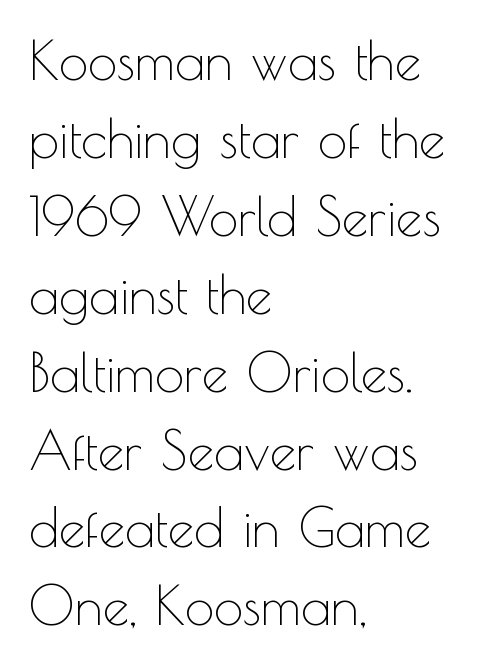
Honestly, the letter spacing is just normal — you wouldn't notice it. The string is rendered with underlining switched off. No heavy texture on the line: the type isn't bold. Each letter keeps its own natural width here, so spacing adapts to shape. The lines in this sample share a left origin and differ only in where they stop. Posture: straight, roman, zero tilt.
